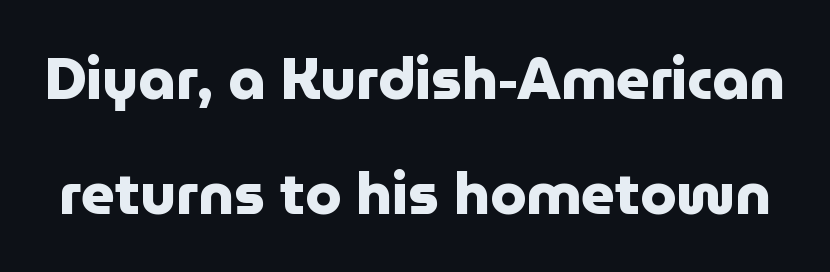
Ascenders rise straight up at ninety degrees. Letter spacing: default. Vertical spacing — loose. The rendering uses natural spacing where letterforms have individual widths. The passage shown is emphatically bold. Is this a sans? Yes — the strokes have no serifs.
